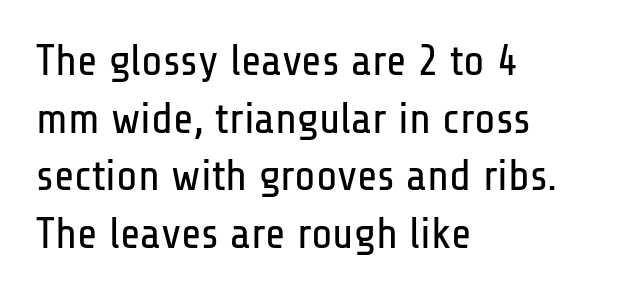
Q: Is the text bold? A: No.
Q: Is the text italic (slanted)? A: No, it is upright.
Q: Is the typeface a serif or a sans-serif typeface? A: Sans-serif.
Q: Is the text underlined? A: No.
Q: How is the paragraph aligned? A: Left-aligned.
Q: Is the spacing between letters normal or unusually wide? A: Normal.
Q: Is the spacing between lines tight, normal or loose? A: Normal.
Q: Width (condensed, normal, or wide)? A: Condensed.
Q: Stroke contrast? A: Low.
Q: x-height? A: Medium.
Q: Monospaced? A: No.
